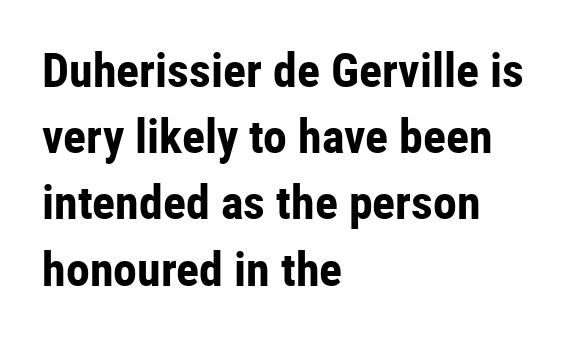
The image shows 48 px bold, condensed sans-serif type, upright; set left-aligned, normal line spacing (1.38x), normal letter spacing, not underlined; low stroke contrast and a medium x-height.
